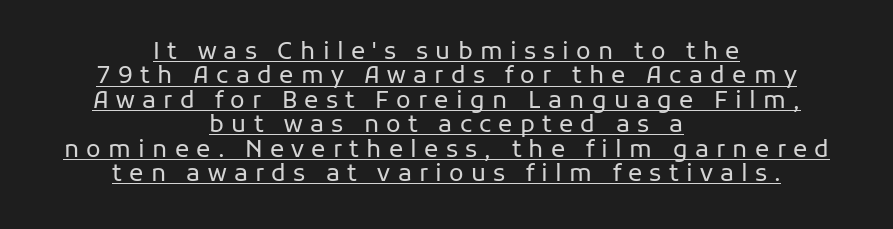
Q: Is the text bold? A: No.
Q: Is the text italic (slanted)? A: No, it is upright.
Q: Is the text underlined? A: Yes.
Q: How is the paragraph aligned? A: Centered.
Q: Is the spacing between letters normal or unusually wide? A: Unusually wide.
Q: Is the spacing between lines tight, normal or loose? A: Tight.
